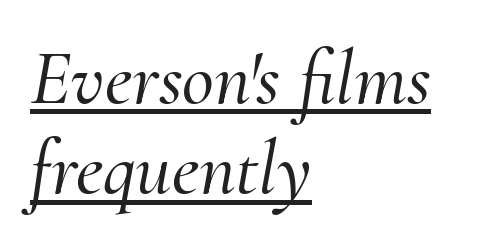
Q: Is the text italic (slanted)? A: Yes, it leans right by about 10 degrees.
Q: Is the typeface a serif or a sans-serif typeface? A: Serif.
Q: Is the text underlined? A: Yes.
Q: How is the paragraph aligned? A: Left-aligned.
Q: Is the spacing between letters normal or unusually wide? A: Normal.
Q: Width (condensed, normal, or wide)? A: Normal.
Q: Stroke contrast? A: Medium.
Q: x-height? A: Small.
Q: Monospaced? A: No.
